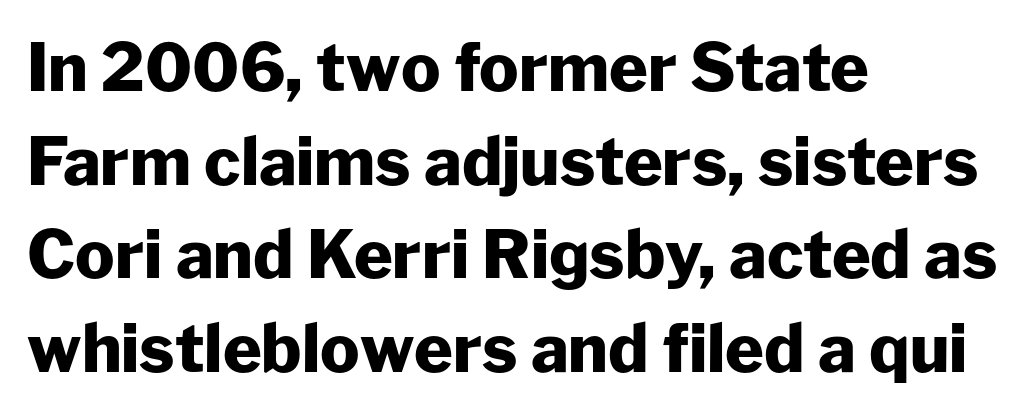
Q: Is the text bold? A: Yes.
Q: Is the text italic (slanted)? A: No, it is upright.
Q: Is the typeface a serif or a sans-serif typeface? A: Sans-serif.
Q: Is the text underlined? A: No.
Q: How is the paragraph aligned? A: Left-aligned.
Q: Is the spacing between letters normal or unusually wide? A: Normal.
Q: Is the spacing between lines tight, normal or loose? A: Normal.
Q: Width (condensed, normal, or wide)? A: Normal.
Q: Stroke contrast? A: Low.
Q: x-height? A: Medium.
Q: Monospaced? A: No.
